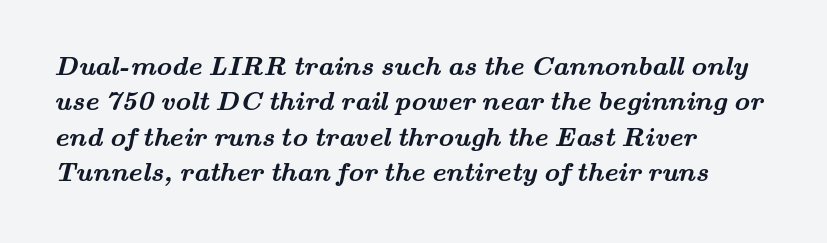
In terms of leading, this rendering sits right in the middle. The gaps between neighbouring characters are ordinary and unremarkable. The baseline area is clear. Chunky letters — that's bold for sure. The setting favours the left margin, as ordinary paragraphs usually do.
